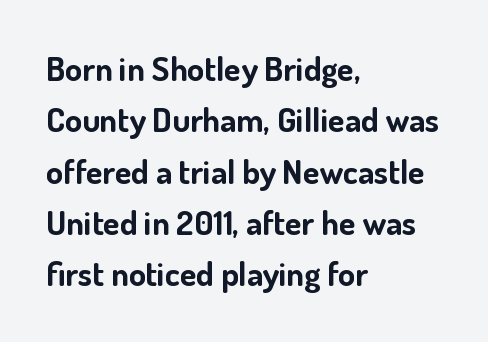
Q: Is the text bold? A: Yes.
Q: Is the text italic (slanted)? A: No, it is upright.
Q: Is the typeface a serif or a sans-serif typeface? A: Sans-serif.
Q: Is the text underlined? A: No.
Q: How is the paragraph aligned? A: Left-aligned.
Q: Is the spacing between letters normal or unusually wide? A: Normal.
Q: Is the spacing between lines tight, normal or loose? A: Normal.
Q: Width (condensed, normal, or wide)? A: Normal.
Q: Stroke contrast? A: Low.
Q: x-height? A: Small.
Q: Monospaced? A: No.
